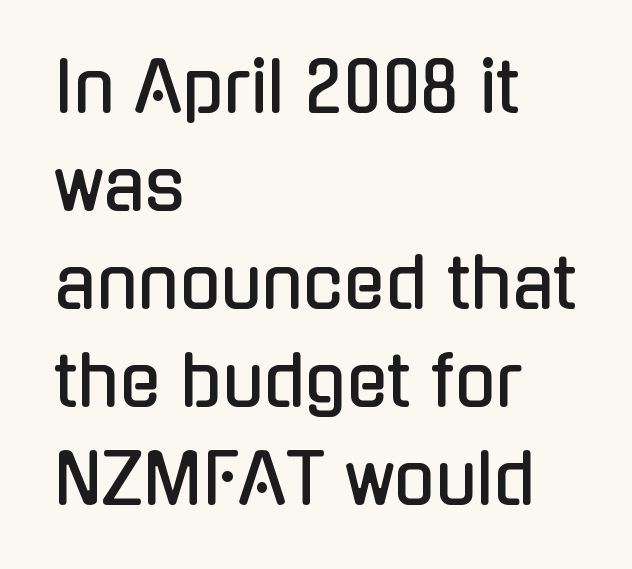
{"serif": "no", "italic": "no", "width": "condensed", "stroke_contrast": "low", "x_height": "medium", "monospaced": "no", "underline": "no", "align": "left", "line_spacing": "normal", "line_spacing_ratio": 1.44, "letter_spacing": "normal", "letter_spacing_em": 0.0, "glyph_px": 68}
